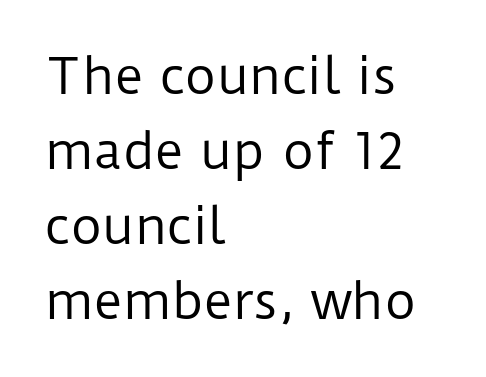
The image shows 49 px regular-weight sans-serif type, upright; set left-aligned, normal line spacing (1.53x), normal letter spacing, not underlined; low stroke contrast and a medium x-height.
